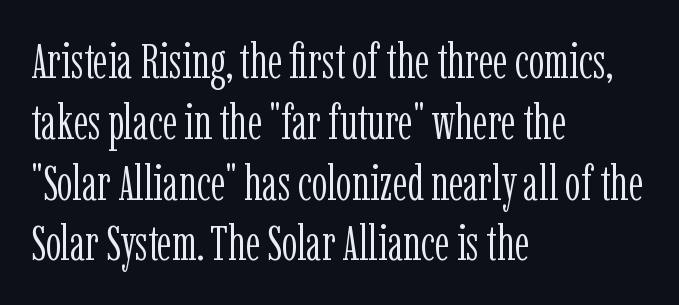
{"serif": "yes", "italic": "no", "bold": "no", "weight": "light", "width": "condensed", "stroke_contrast": "low", "x_height": "medium", "monospaced": "no", "underline": "no", "align": "left", "line_spacing_ratio": 1.24, "letter_spacing": "normal", "letter_spacing_em": 0.0, "glyph_px": 49}
